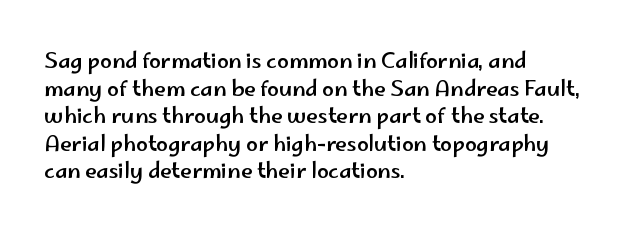
Q: Is the text italic (slanted)? A: No, it is upright.
Q: Is the text underlined? A: No.
Q: How is the paragraph aligned? A: Left-aligned.
Q: Is the spacing between letters normal or unusually wide? A: Normal.
Q: Is the spacing between lines tight, normal or loose? A: Normal.
